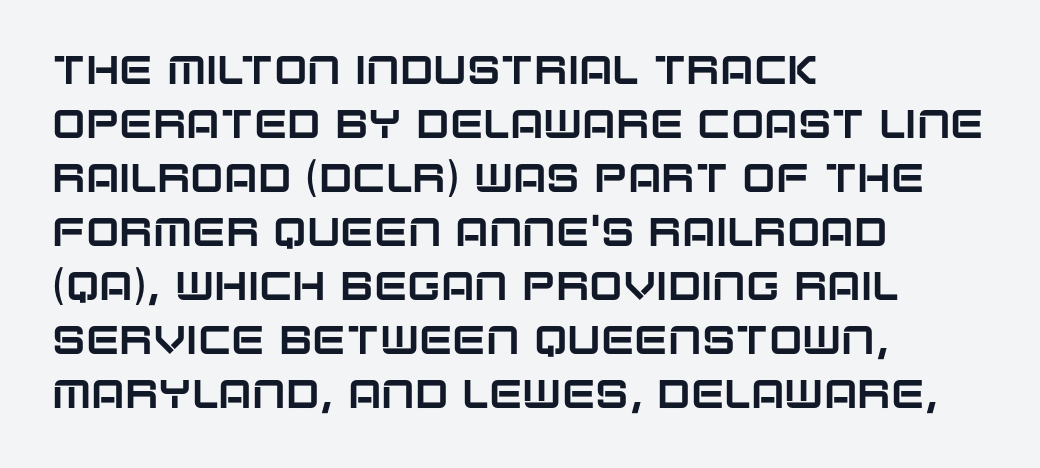
Vertical spacing — default. The characters display no serif detailing; their extremities are plain. Decoration check: the copy has no underline. The rendering uses natural spacing where letterforms have individual widths. If you drew a line through each stem, it would be perfectly vertical.
